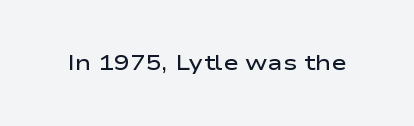
The image shows 21 px text type, upright; set normal letter spacing, not underlined.
